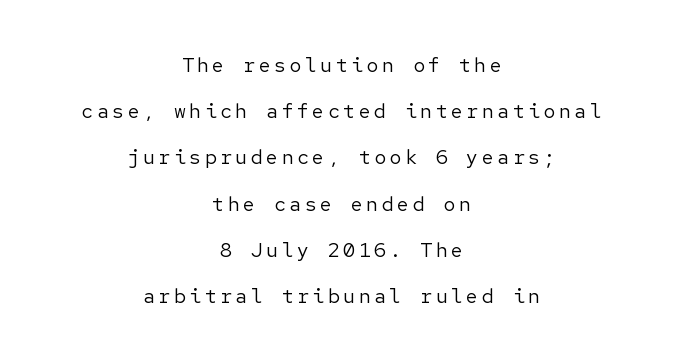
{"italic": "no", "bold": "no", "underline": "no", "align": "center", "line_spacing": "loose", "line_spacing_ratio": 2.31, "glyph_px": 20}
